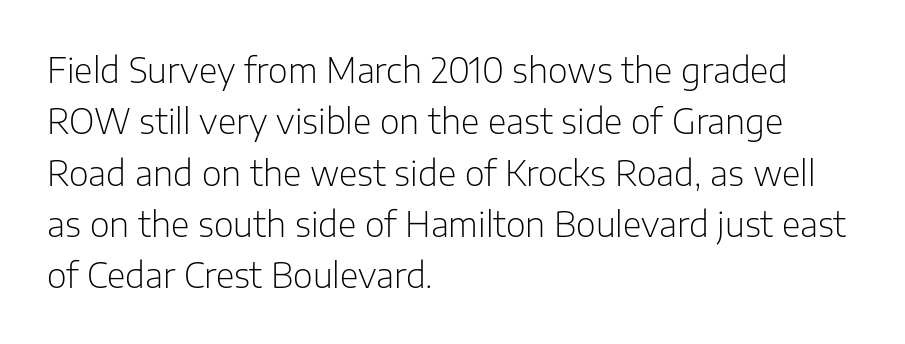
Q: Is the text bold? A: No.
Q: Is the text italic (slanted)? A: No, it is upright.
Q: Is the typeface a serif or a sans-serif typeface? A: Sans-serif.
Q: Is the text underlined? A: No.
Q: How is the paragraph aligned? A: Left-aligned.
Q: Is the spacing between letters normal or unusually wide? A: Normal.
Q: Is the spacing between lines tight, normal or loose? A: Normal.
Q: Width (condensed, normal, or wide)? A: Normal.
Q: Stroke contrast? A: Low.
Q: x-height? A: Medium.
Q: Monospaced? A: No.
